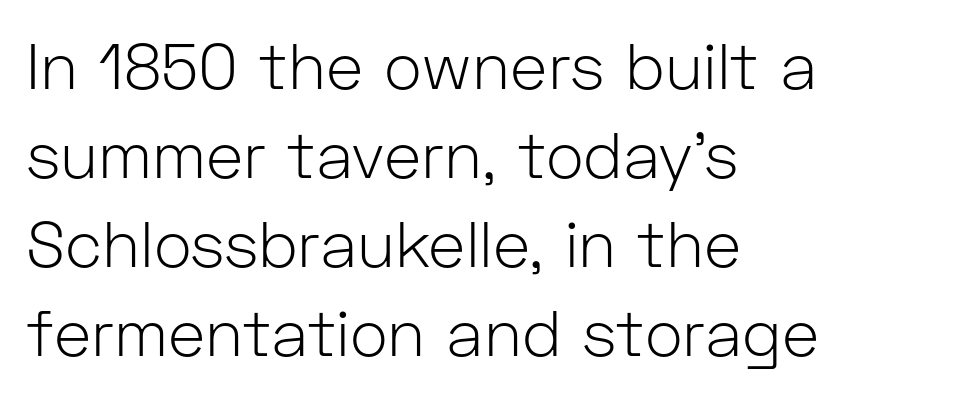
The image shows 64 px light sans-serif type, upright; set left-aligned, normal line spacing (1.39x), normal letter spacing, not underlined; low stroke contrast and a medium x-height.
